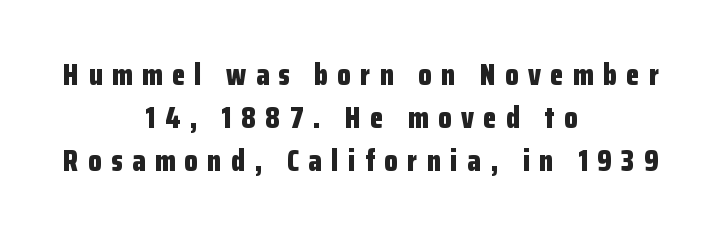
Q: Is the text bold? A: Yes.
Q: Is the text italic (slanted)? A: No, it is upright.
Q: Is the typeface a serif or a sans-serif typeface? A: Sans-serif.
Q: Is the text underlined? A: No.
Q: How is the paragraph aligned? A: Centered.
Q: Is the spacing between letters normal or unusually wide? A: Unusually wide.
Q: Is the spacing between lines tight, normal or loose? A: Normal.
Q: Width (condensed, normal, or wide)? A: Condensed.
Q: Stroke contrast? A: Low.
Q: x-height? A: Medium.
Q: Monospaced? A: No.
